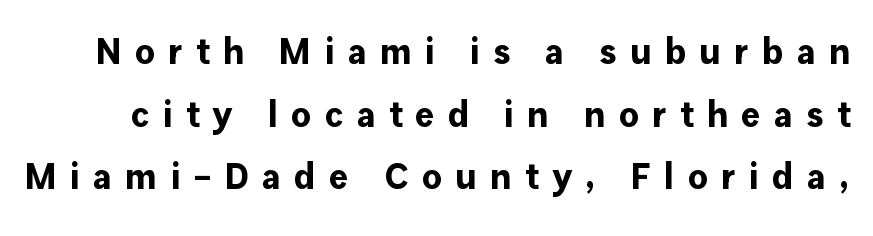
These lines were composed using upright roman letters. Emphasis by weight is at full strength: bold. Honestly, there is no underline to notice here at all. Inter-character spacing is expanded well beyond the font's built-in metrics. Here the designer chose a conventional face with non-uniform glyph widths. Regarding serifs, this sample does without them.
